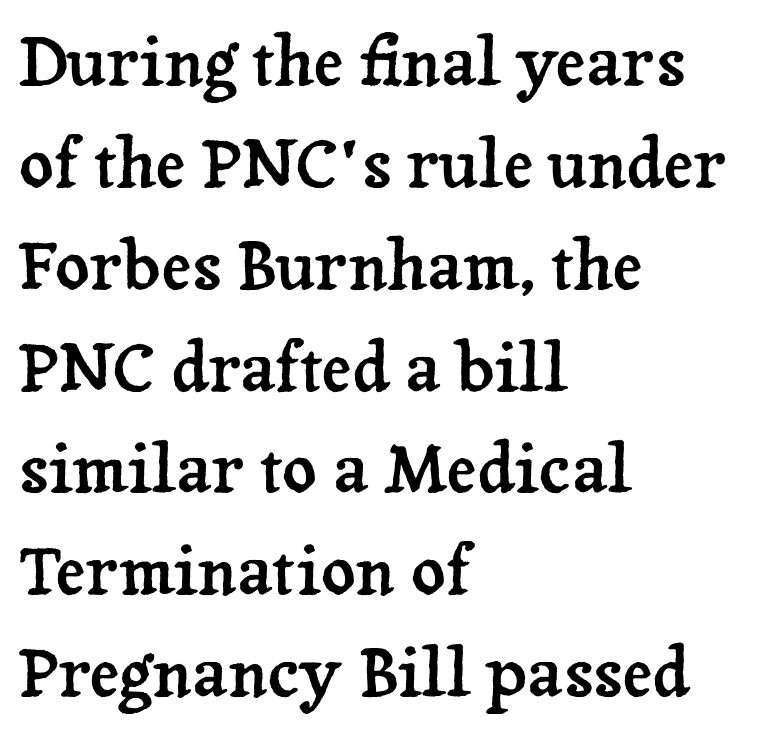
Quick note: interline space is typical. Examine the stroke ends and you'll spot serifs. Do the letters lean? They stand straight. This rendering leaves character spacing at its baseline value.
